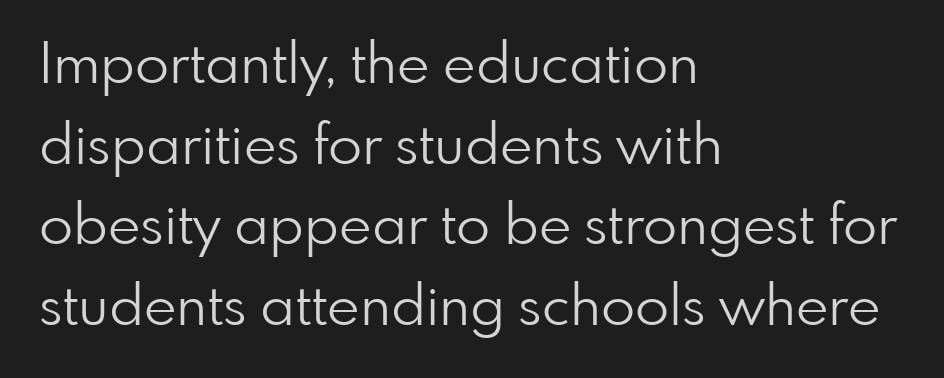
The image shows 56 px light sans-serif type, upright; set left-aligned, normal line spacing (1.44x), normal letter spacing, not underlined; low stroke contrast and a small x-height.
